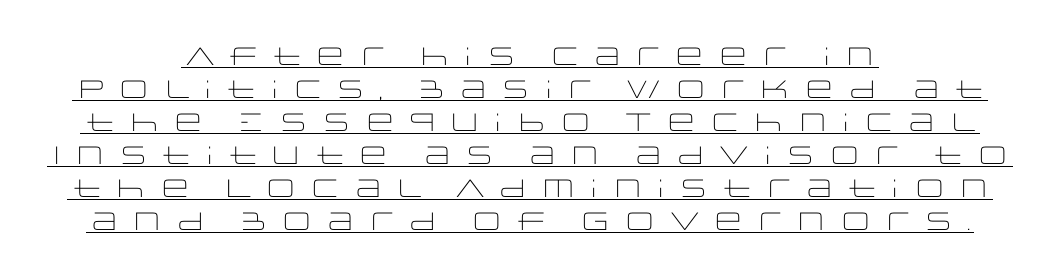
Q: Is the text bold? A: No.
Q: Is the text italic (slanted)? A: No, it is upright.
Q: Is the text underlined? A: Yes.
Q: How is the paragraph aligned? A: Centered.
Q: Is the spacing between letters normal or unusually wide? A: Unusually wide.
Q: Is the spacing between lines tight, normal or loose? A: Normal.
